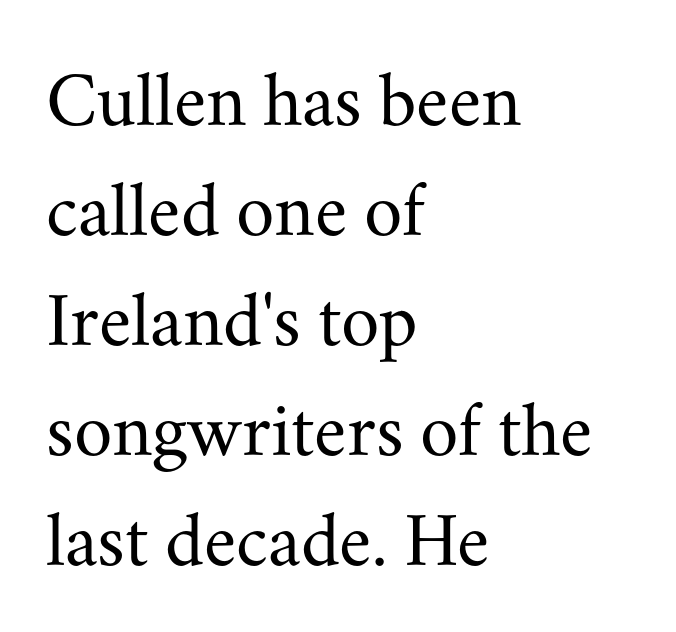
Stroke thickness stays within the range of a standard reading face or lighter. Letters rest on an invisible, unmarked baseline. Visually the block forms a straight wall on the left and a jagged coastline on the right. Old-style or modern, the face here clearly has serifs. These lines are rendered in a variable-pitch font.
